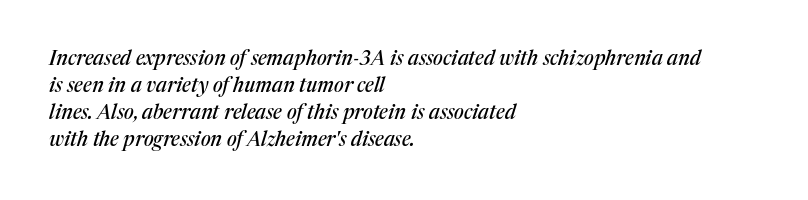
{"italic": "yes", "lean": "right", "slant_degrees": 17, "underline": "no", "align": "left", "line_spacing": "normal", "line_spacing_ratio": 1.35, "letter_spacing": "normal", "letter_spacing_em": 0.0, "glyph_px": 20}
